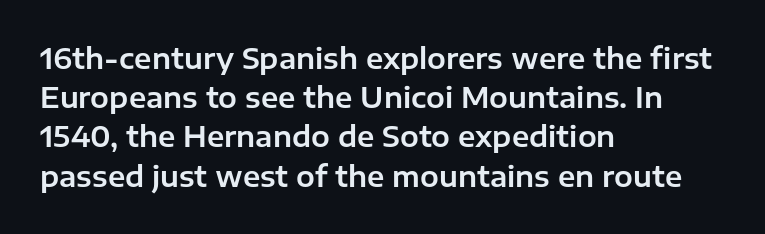
The image shows 28 px sans-serif type, upright; set left-aligned, normal line spacing (1.4x), normal letter spacing, not underlined; low stroke contrast and a medium x-height.
